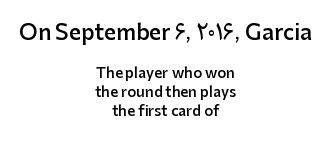
The image shows 21 px text type, upright; set centered, normal line spacing (1.36x), normal letter spacing, not underlined; the first (top) block is 1.5x larger.
